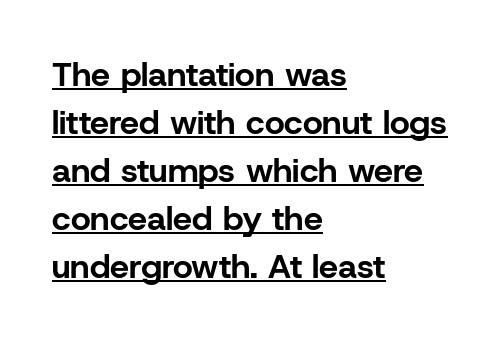
The image shows 34 px bold sans-serif type, upright; set left-aligned, normal line spacing (1.41x), normal letter spacing, underlined; low stroke contrast and a medium x-height.
